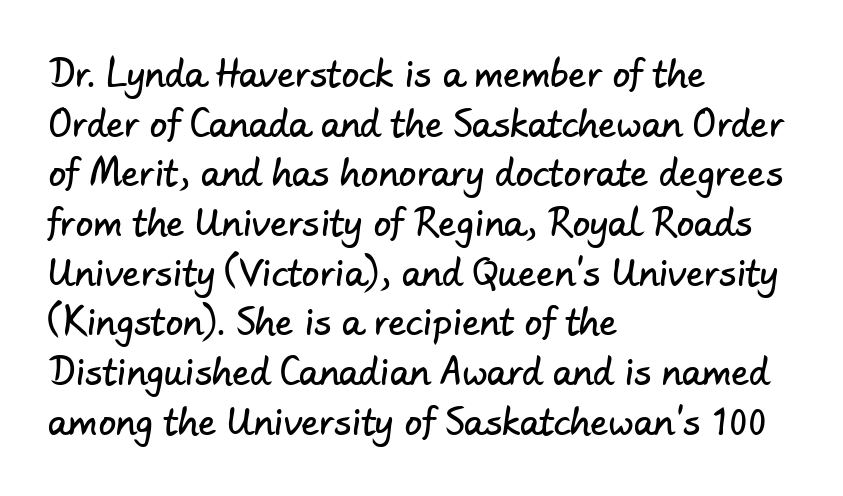
{"serif": "no", "width": "normal", "stroke_contrast": "low", "x_height": "small", "monospaced": "no", "underline": "no", "align": "left", "line_spacing": "normal", "line_spacing_ratio": 1.42, "letter_spacing": "normal", "letter_spacing_em": 0.0, "glyph_px": 35}
